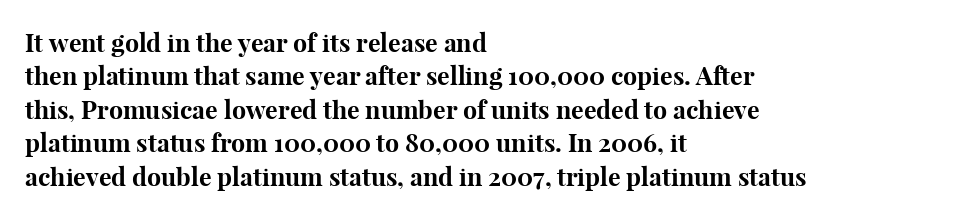
{"italic": "no", "bold": "yes", "underline": "no", "align": "left", "line_spacing": "normal", "line_spacing_ratio": 1.34, "letter_spacing": "normal", "letter_spacing_em": 0.0, "glyph_px": 25}
